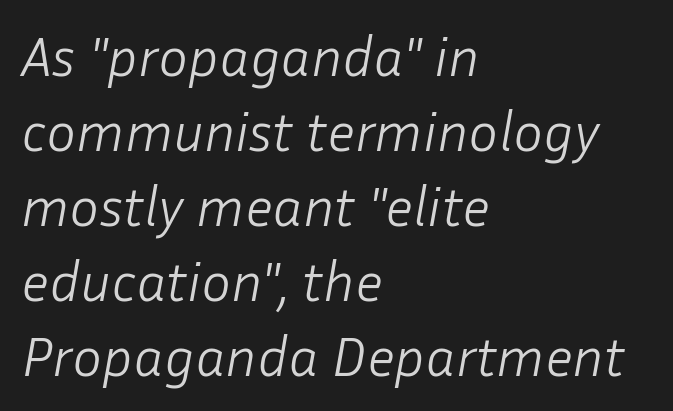
This rendering uses left alignment, leaving the right contour irregular. This rendering leaves character spacing at its baseline value. The letterforms sit at book weight or below. These lines were composed using italics. The face used here is proportionally spaced, like ordinary book or web type.
